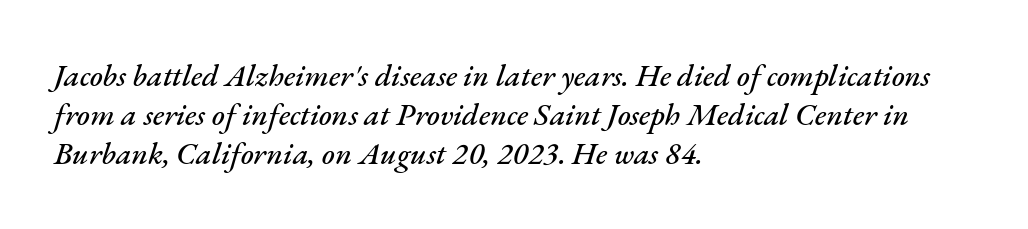
The image shows 31 px text type, italic (leaning right); set left-aligned, normal line spacing (1.26x), normal letter spacing, not underlined; medium stroke contrast and a small x-height.
